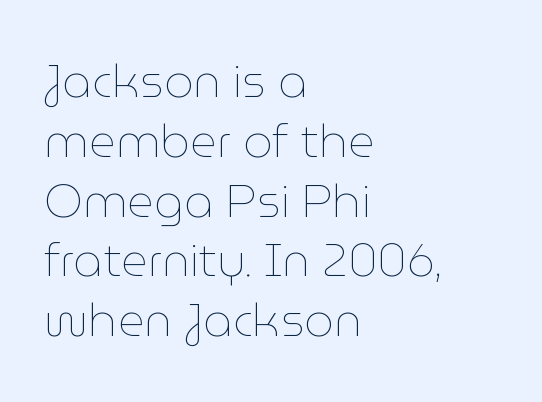
Q: Is the text bold? A: No.
Q: Is the text italic (slanted)? A: No, it is upright.
Q: Is the text underlined? A: No.
Q: How is the paragraph aligned? A: Left-aligned.
Q: Is the spacing between letters normal or unusually wide? A: Normal.
Q: Is the spacing between lines tight, normal or loose? A: Normal.
Q: Width (condensed, normal, or wide)? A: Normal.
Q: Stroke contrast? A: Low.
Q: x-height? A: Medium.
Q: Monospaced? A: No.
